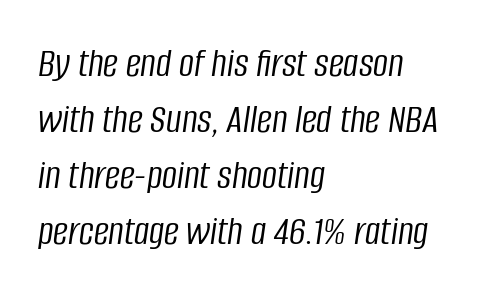
Q: Is the text bold? A: No.
Q: Is the text italic (slanted)? A: Yes, it leans right by about 8 degrees.
Q: Is the text underlined? A: No.
Q: How is the paragraph aligned? A: Left-aligned.
Q: Is the spacing between letters normal or unusually wide? A: Normal.
Q: Is the spacing between lines tight, normal or loose? A: Normal.
Q: Width (condensed, normal, or wide)? A: Condensed.
Q: Stroke contrast? A: Low.
Q: x-height? A: Large.
Q: Monospaced? A: No.
